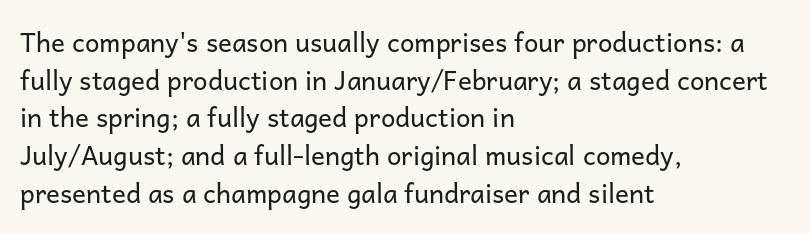
The image shows 26 px text type, upright; set left-aligned, normal line spacing (1.45x), normal letter spacing, not underlined.
